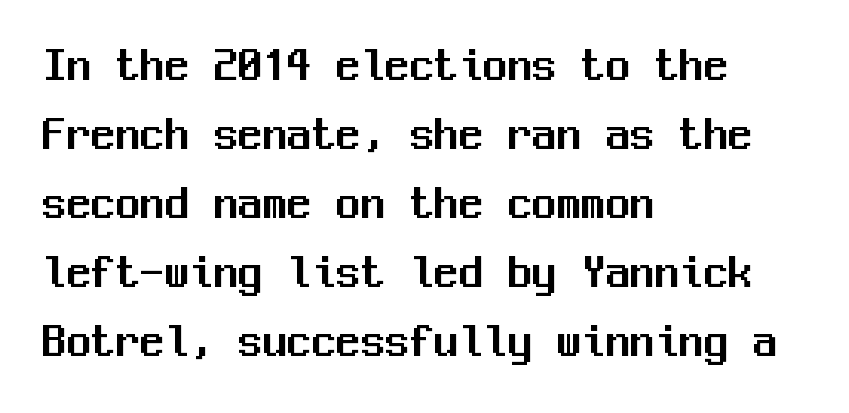
{"serif": "no", "italic": "no", "width": "normal", "stroke_contrast": "medium", "x_height": "medium", "monospaced": "yes", "underline": "no", "align": "left", "line_spacing": "normal", "line_spacing_ratio": 1.41, "letter_spacing": "normal", "letter_spacing_em": 0.0, "glyph_px": 49}
